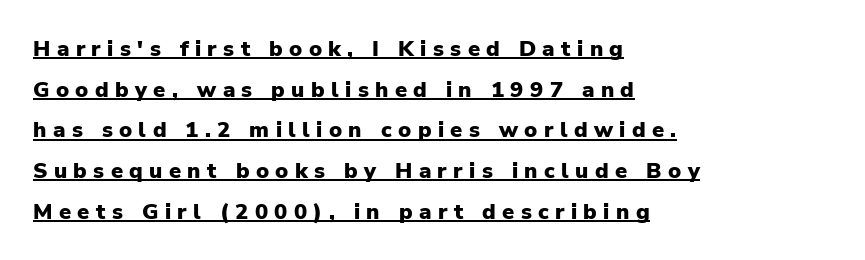
Q: Is the text bold? A: Yes.
Q: Is the text italic (slanted)? A: No, it is upright.
Q: Is the text underlined? A: Yes.
Q: How is the paragraph aligned? A: Left-aligned.
Q: Is the spacing between letters normal or unusually wide? A: Unusually wide.
